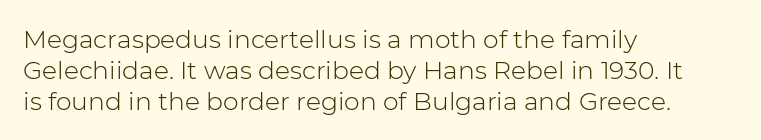
A light-to-regular cut is what we see here. Clear beneath every line of the passage. Vertical strokes here are truly vertical. The passage shown has conventional tracking throughout. Leftover space on each line is placed entirely after the last word.
